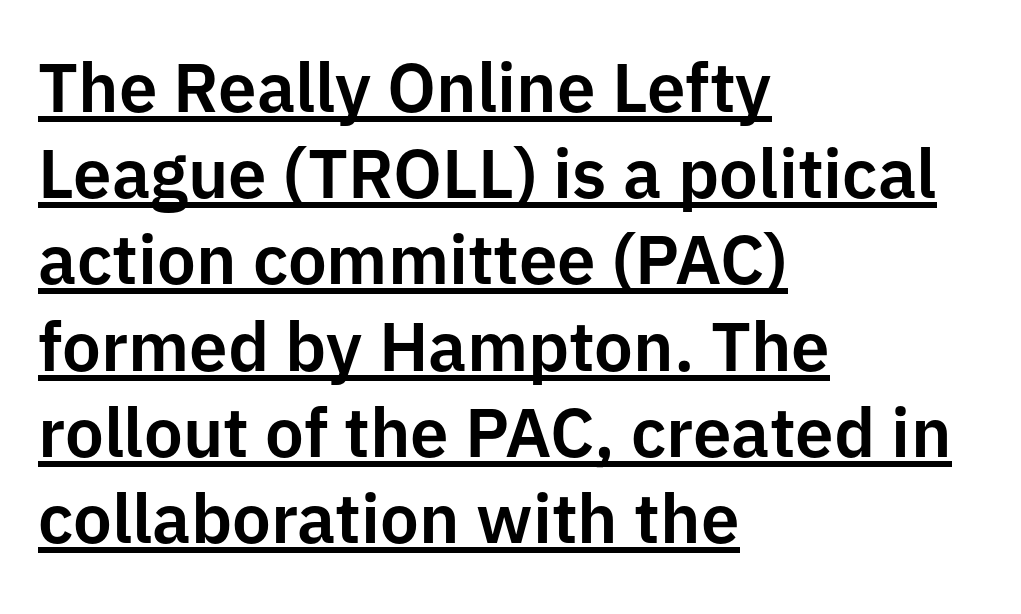
The image shows 69 px sans-serif type, upright; set left-aligned, normal line spacing (1.25x), normal letter spacing, underlined; low stroke contrast and a medium x-height.
